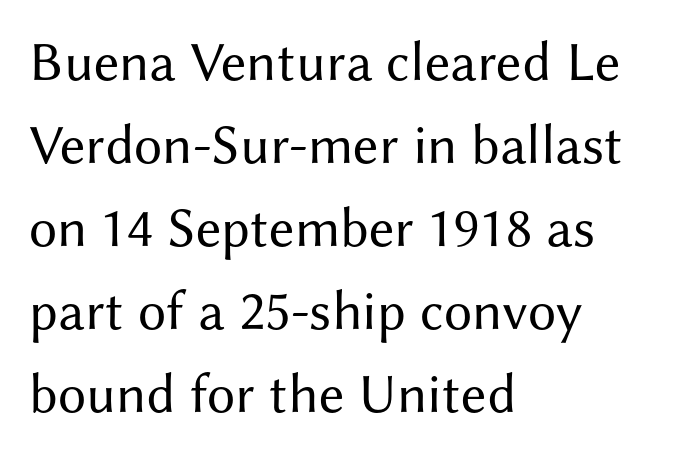
Q: Is the text bold? A: No.
Q: Is the text italic (slanted)? A: No, it is upright.
Q: Is the typeface a serif or a sans-serif typeface? A: Sans-serif.
Q: Is the text underlined? A: No.
Q: How is the paragraph aligned? A: Left-aligned.
Q: Is the spacing between letters normal or unusually wide? A: Normal.
Q: Is the spacing between lines tight, normal or loose? A: Normal.
Q: Width (condensed, normal, or wide)? A: Normal.
Q: Stroke contrast? A: Medium.
Q: x-height? A: Medium.
Q: Monospaced? A: No.
